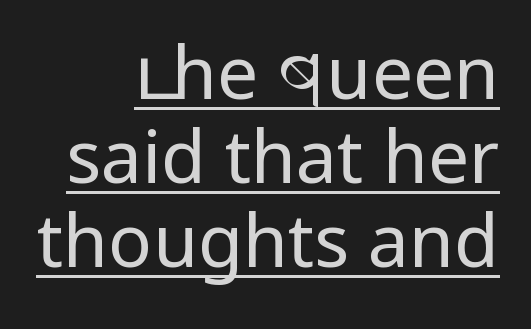
The image shows 73 px regular-weight sans-serif type, upright; set right-aligned, tight line spacing (1.15x), normal letter spacing, underlined; low stroke contrast and a medium x-height.
